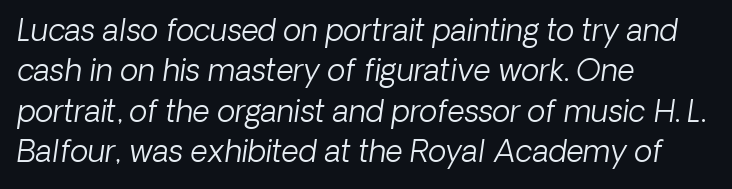
{"italic": "yes", "lean": "right", "slant_degrees": 8, "bold": "no", "weight": "light", "width": "normal", "stroke_contrast": "low", "x_height": "medium", "monospaced": "no", "underline": "no", "align": "left", "line_spacing": "normal", "line_spacing_ratio": 1.35, "letter_spacing": "normal", "letter_spacing_em": 0.0, "glyph_px": 30}
